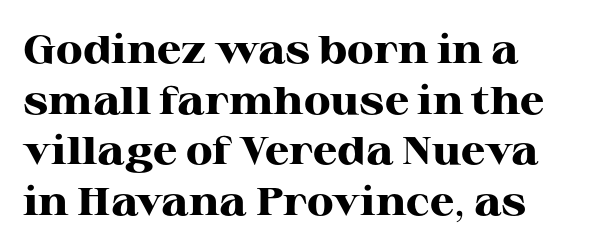
Leading: standard. The characters display serif detailing at their extremities. A dark, heavy texture on the line: the type is bold. Proportional: the letters do not fall into vertical columns.
